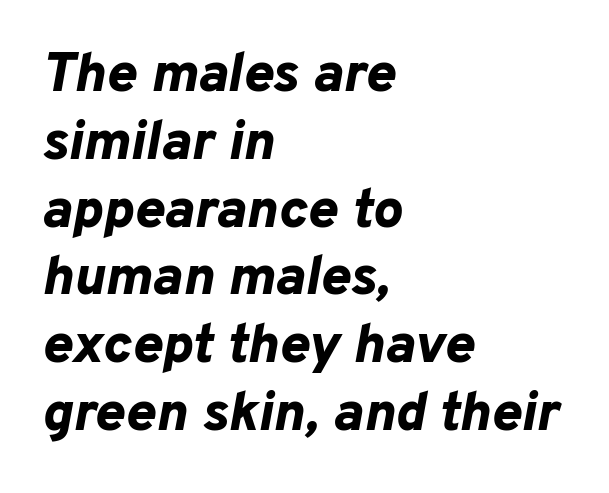
The image shows 56 px bold type, italic (leaning right); set left-aligned, line spacing 1.21x, normal letter spacing, not underlined; low stroke contrast and a medium x-height.
